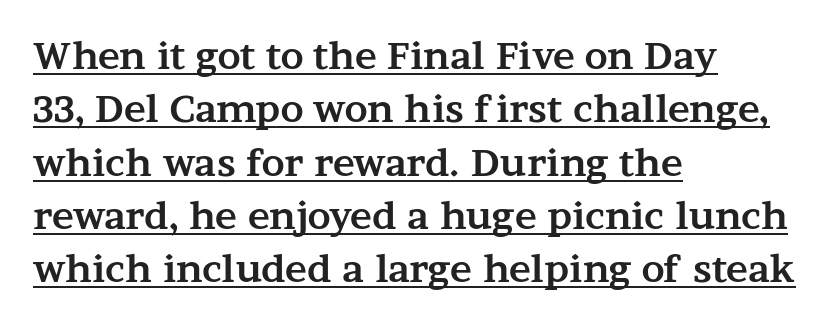
{"serif": "yes", "italic": "no", "bold": "yes", "weight": "bold", "width": "wide", "stroke_contrast": "medium", "x_height": "medium", "monospaced": "no", "underline": "yes", "align": "left", "line_spacing": "normal", "line_spacing_ratio": 1.44, "letter_spacing": "normal", "letter_spacing_em": 0.0, "glyph_px": 37}
